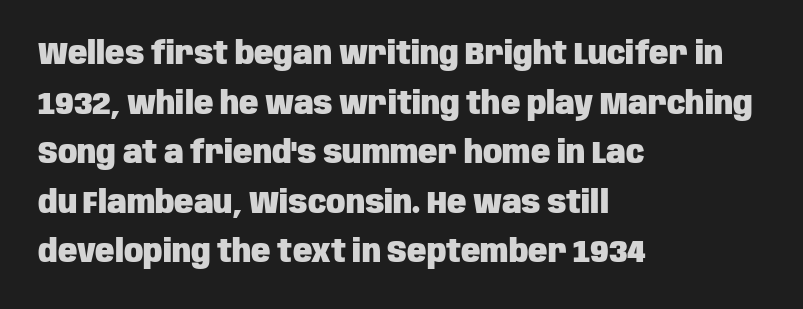
The image shows 32 px heavy, condensed sans-serif type, upright; set left-aligned, normal line spacing (1.55x), normal letter spacing, not underlined; low stroke contrast and a large x-height.
